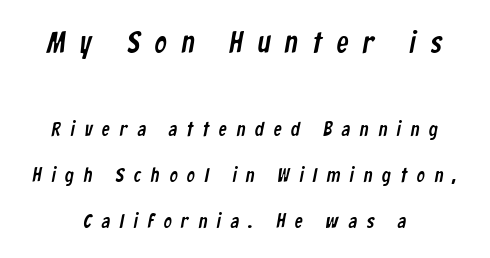
{"serif": "no", "width": "condensed", "stroke_contrast": "low", "x_height": "medium", "monospaced": "no", "underline": "no", "align": "center", "line_spacing": "loose", "line_spacing_ratio": 2.28, "letter_spacing": "wide", "letter_spacing_em": 0.49, "larger_block": "first", "size_ratio": 1.5, "glyph_px": 30}
